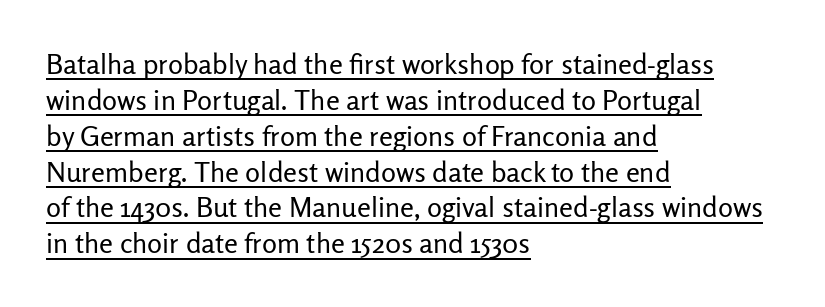
{"serif": "no", "italic": "no", "bold": "no", "weight": "regular", "width": "normal", "stroke_contrast": "low", "x_height": "medium", "monospaced": "no", "underline": "yes", "align": "left", "line_spacing": "normal", "line_spacing_ratio": 1.28, "letter_spacing": "normal", "letter_spacing_em": 0.0, "glyph_px": 28}
